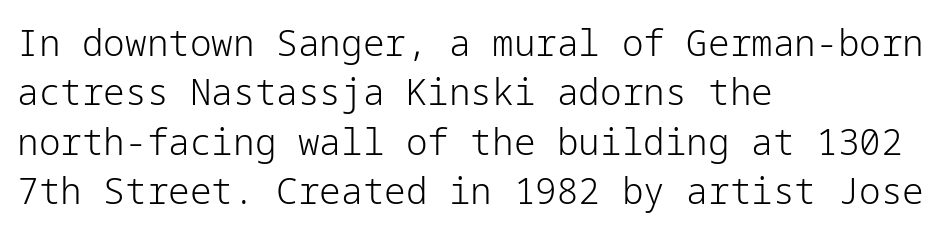
The axis of the letterforms is exactly vertical. The weight tops out at a normal text grade. Here the glyphs are tracked normally, forming tight word shapes. Stroke terminals: plain, sans-serif.
